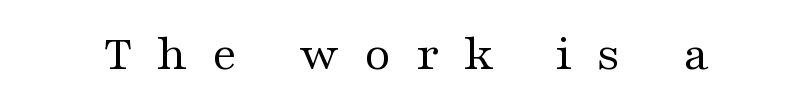
Nobody drew a line under any word here. Proportional: the letters do not fall into vertical columns. Weight: regular or lighter. The font family rendered here belongs to the serif group. Is there any slant? The stems are plumb. How are the letters spaced? Widely, with obvious added tracking.
